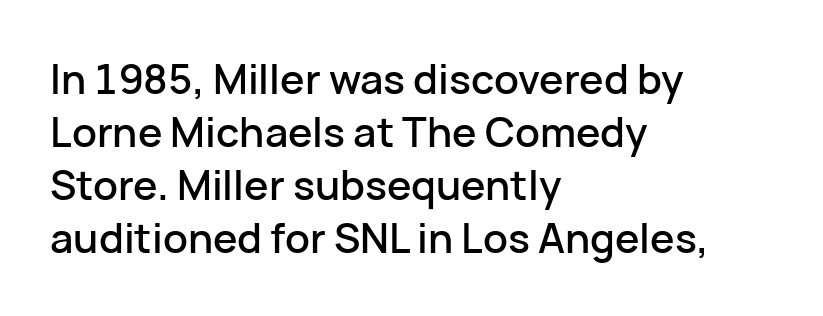
{"serif": "no", "italic": "no", "width": "normal", "stroke_contrast": "low", "x_height": "medium", "monospaced": "no", "underline": "no", "align": "left", "line_spacing": "normal", "line_spacing_ratio": 1.29, "letter_spacing": "normal", "letter_spacing_em": 0.0, "glyph_px": 41}
